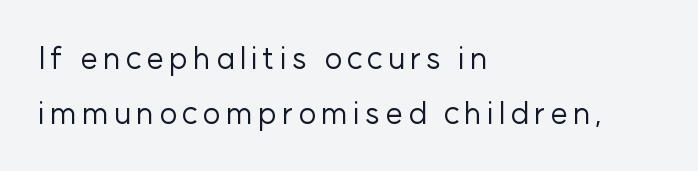
Q: Is the text bold? A: No.
Q: Is the text italic (slanted)? A: No, it is upright.
Q: Is the typeface a serif or a sans-serif typeface? A: Sans-serif.
Q: Is the text underlined? A: No.
Q: How is the paragraph aligned? A: Left-aligned.
Q: Width (condensed, normal, or wide)? A: Normal.
Q: Stroke contrast? A: Low.
Q: x-height? A: Medium.
Q: Monospaced? A: No.
